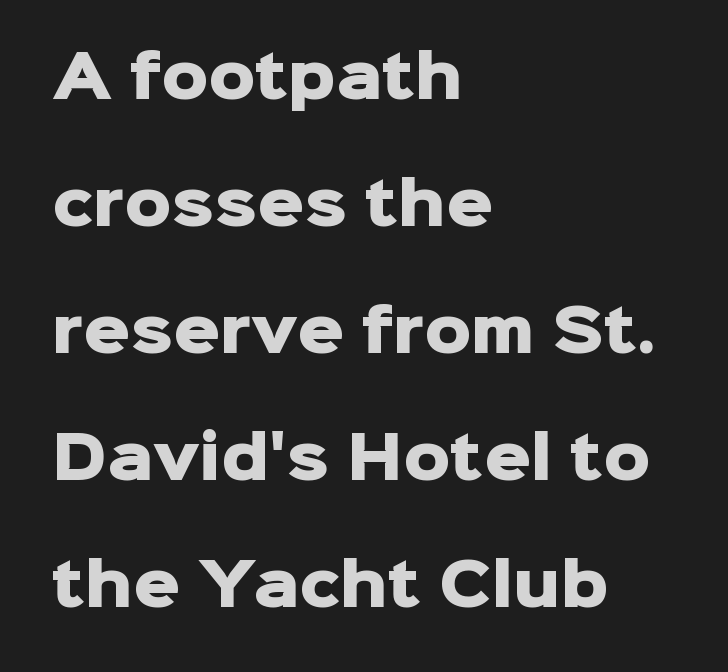
{"serif": "no", "italic": "no", "bold": "yes", "weight": "heavy", "width": "normal", "stroke_contrast": "low", "x_height": "medium", "monospaced": "no", "underline": "no", "align": "left", "line_spacing": "loose", "line_spacing_ratio": 2.19, "letter_spacing": "normal", "letter_spacing_em": 0.0, "glyph_px": 58}
